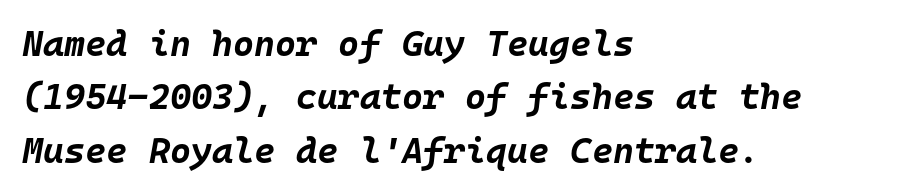
{"italic": "yes", "lean": "right", "slant_degrees": 10, "bold": "yes", "weight": "bold", "width": "normal", "stroke_contrast": "low", "x_height": "large", "monospaced": "yes", "underline": "no", "align": "left", "line_spacing": "normal", "line_spacing_ratio": 1.48, "letter_spacing": "normal", "letter_spacing_em": 0.0, "glyph_px": 36}
